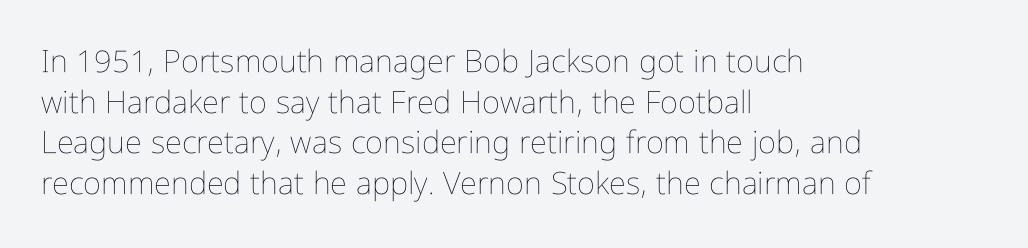
The image shows 31 px thin, condensed type, upright; set left-aligned, normal line spacing (1.31x), normal letter spacing, not underlined; low stroke contrast and a medium x-height.
